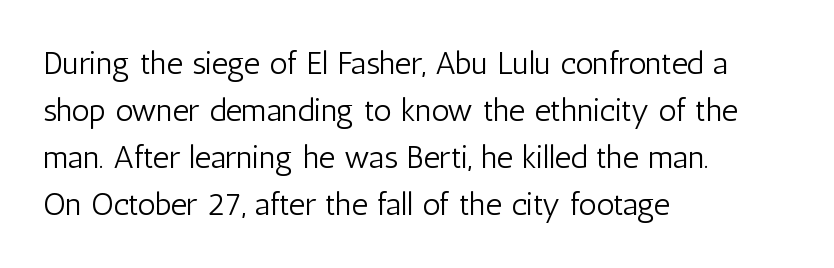
{"serif": "no", "italic": "no", "bold": "no", "weight": "light", "width": "condensed", "stroke_contrast": "low", "x_height": "medium", "monospaced": "no", "underline": "no", "align": "left", "line_spacing": "normal", "line_spacing_ratio": 1.47, "letter_spacing": "normal", "letter_spacing_em": 0.0, "glyph_px": 32}
